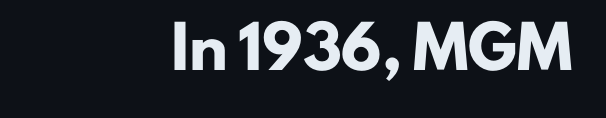
{"serif": "no", "italic": "no", "bold": "yes", "weight": "heavy", "width": "normal", "stroke_contrast": "low", "x_height": "small", "monospaced": "no", "underline": "no", "align": "right", "letter_spacing": "normal", "letter_spacing_em": 0.0, "glyph_px": 39}
